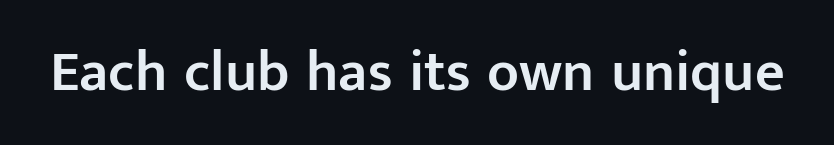
{"serif": "no", "italic": "no", "bold": "semi", "weight": "semibold", "width": "normal", "stroke_contrast": "low", "x_height": "medium", "monospaced": "no", "underline": "no", "letter_spacing": "normal", "letter_spacing_em": 0.0, "glyph_px": 58}
